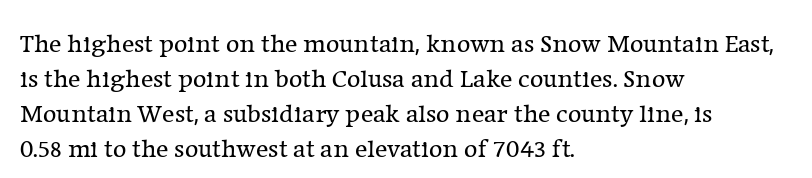
How are the letters spaced? Ordinarily, with no added tracking. Has an underline been added? It has not. Honestly, the row spacing looks completely unremarkable. The font is comparable to plain body text, perhaps lighter. Visually the block forms a straight wall on the left and a jagged coastline on the right.
